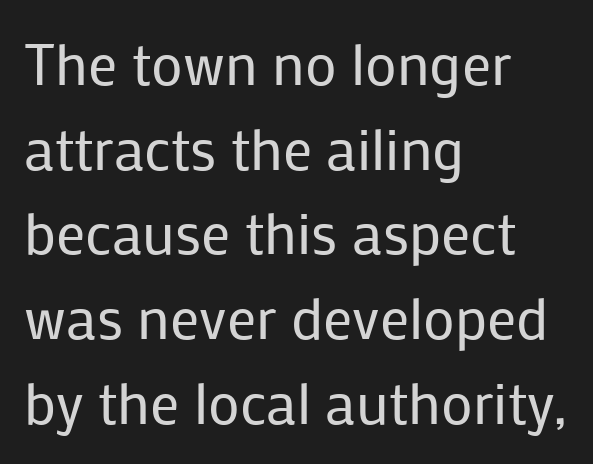
Unbolded letterforms with no extra heft. Spacing between characters is what you'd get straight out of the box. These lines are set flush left with a ragged right edge. Spacing verdict: proportional, widths tailored to each character. Note: no serifs on the glyphs. Beneath every word, the page is bare.
